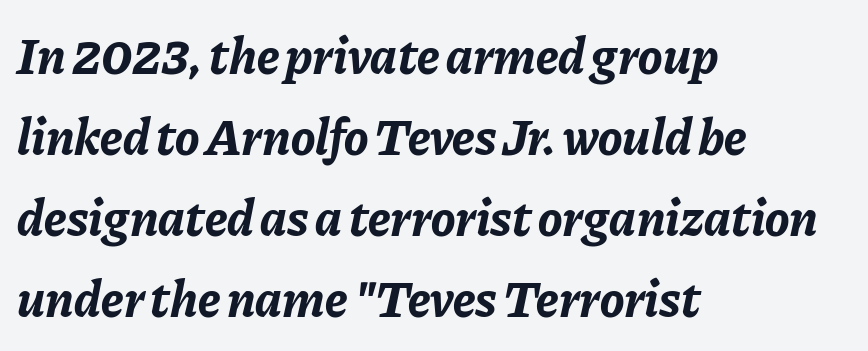
The image shows 51 px bold type, italic (leaning right); set left-aligned, normal line spacing (1.59x), normal letter spacing, not underlined; low stroke contrast and a medium x-height.
